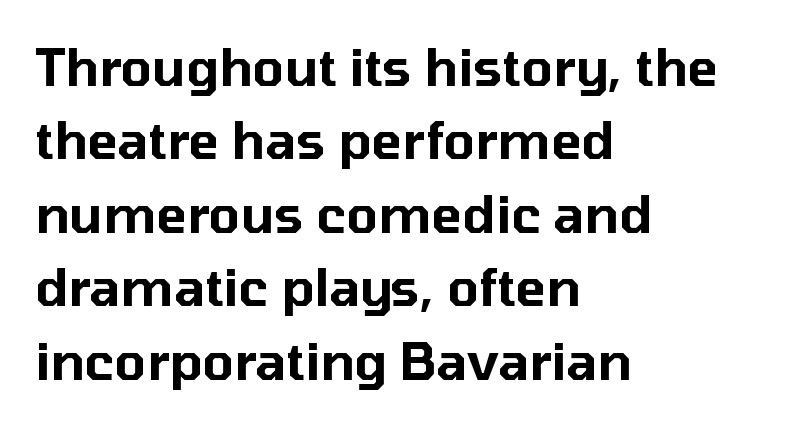
{"serif": "no", "italic": "no", "width": "normal", "stroke_contrast": "low", "x_height": "medium", "monospaced": "no", "underline": "no", "align": "left", "line_spacing": "normal", "line_spacing_ratio": 1.44, "letter_spacing": "normal", "letter_spacing_em": 0.0, "glyph_px": 51}
